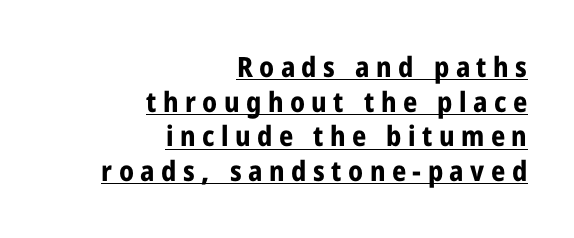
{"serif": "no", "italic": "no", "bold": "yes", "weight": "bold", "width": "condensed", "stroke_contrast": "low", "x_height": "medium", "monospaced": "no", "underline": "yes", "align": "right", "line_spacing_ratio": 1.24, "letter_spacing": "wide", "letter_spacing_em": 0.23, "glyph_px": 28}
